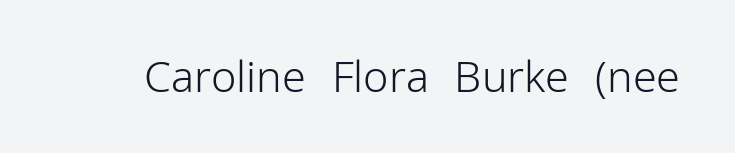
Q: Is the text bold? A: No.
Q: Is the text italic (slanted)? A: No, it is upright.
Q: Is the typeface a serif or a sans-serif typeface? A: Sans-serif.
Q: Is the text underlined? A: No.
Q: Is the spacing between letters normal or unusually wide? A: Normal.
Q: Width (condensed, normal, or wide)? A: Normal.
Q: Stroke contrast? A: Low.
Q: x-height? A: Medium.
Q: Monospaced? A: No.
